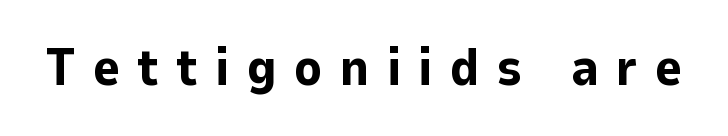
Q: Is the text bold? A: Yes.
Q: Is the text italic (slanted)? A: No, it is upright.
Q: Is the typeface a serif or a sans-serif typeface? A: Sans-serif.
Q: Is the text underlined? A: No.
Q: Is the spacing between letters normal or unusually wide? A: Unusually wide.
Q: Width (condensed, normal, or wide)? A: Normal.
Q: Stroke contrast? A: Low.
Q: x-height? A: Medium.
Q: Monospaced? A: No.
